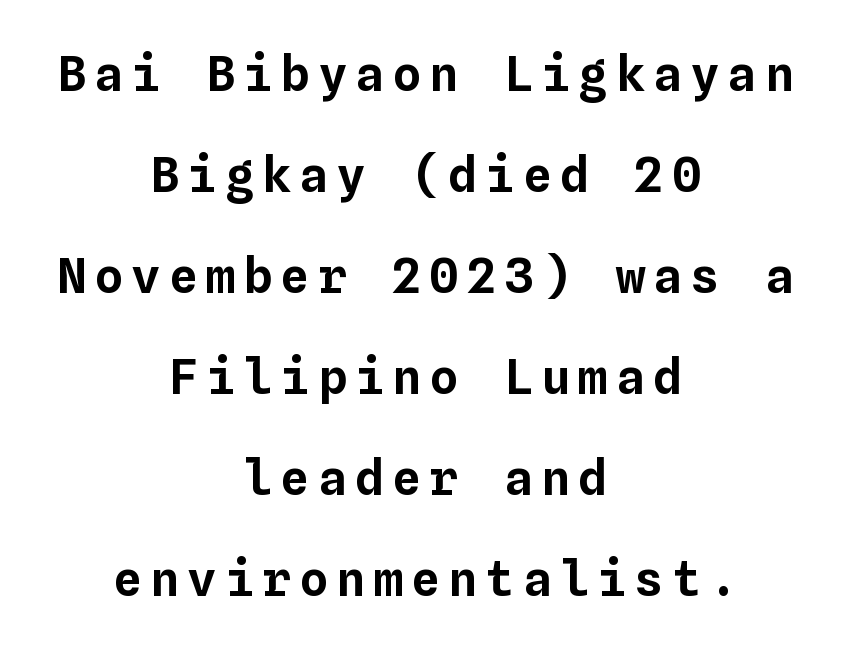
{"italic": "no", "width": "normal", "stroke_contrast": "low", "x_height": "medium", "monospaced": "yes", "underline": "no", "align": "center", "line_spacing": "loose", "line_spacing_ratio": 2.06, "glyph_px": 49}
